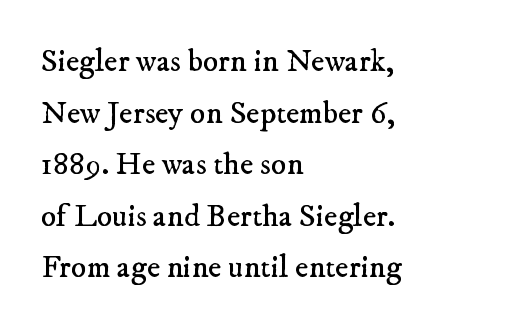
The typeface has the unassuming heft of standard copy or less. A typesetter would label this face a serif. Varying glyph widths throughout — classic text-font behaviour. One glance says typical: line gaps are just what's usual.
